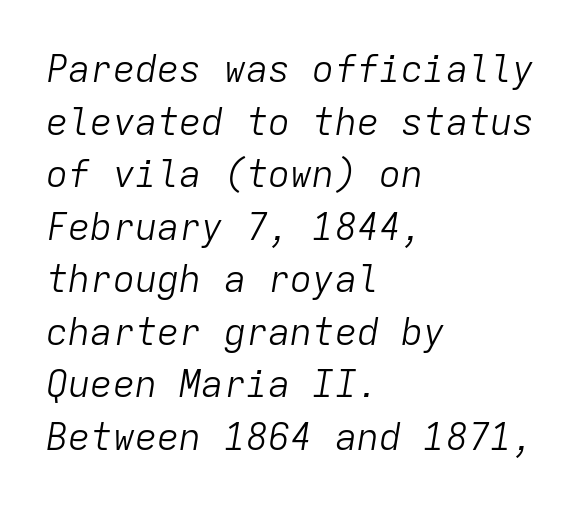
The image shows 37 px light type, italic (leaning right), monospaced; set left-aligned, normal line spacing (1.42x), normal letter spacing, not underlined; low stroke contrast and a medium x-height.
